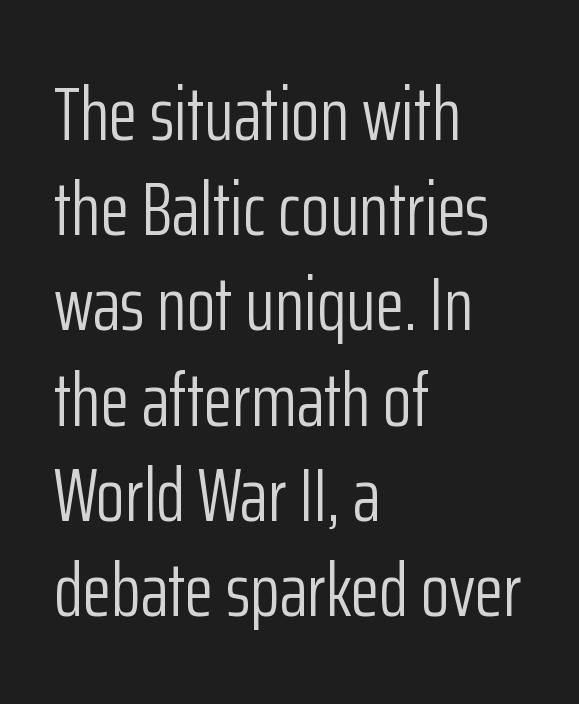
{"serif": "no", "italic": "no", "bold": "no", "weight": "light", "width": "condensed", "stroke_contrast": "low", "x_height": "medium", "monospaced": "no", "underline": "no", "align": "left", "line_spacing": "normal", "line_spacing_ratio": 1.27, "letter_spacing": "normal", "letter_spacing_em": 0.0, "glyph_px": 75}
